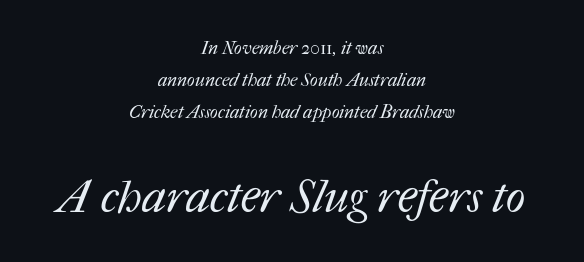
Horizontal alignment here is central, giving a formal, balanced look. You could call the tracking neutral — neither tight nor loose. Is the stroke heavy? The answer is a plain regular-or-lighter. Check the space under the baseline: it is left empty. Proportional: the letters do not fall into vertical columns.
